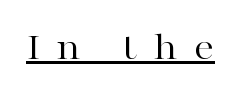
Every character sits straight up, as roman type does. Quick note: underline on. Someone cranked the tracking dial way up on this one. The rendering uses natural spacing where letterforms have individual widths. Type style note: has serifs. Is the type heavy? It reads as light-to-regular instead.
